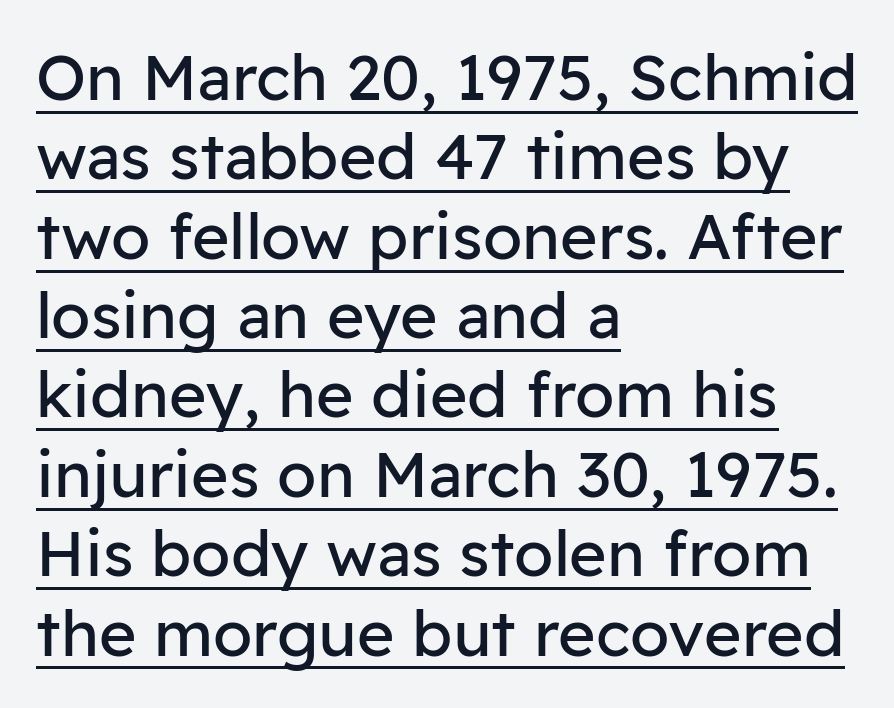
{"serif": "no", "italic": "no", "bold": "no", "weight": "regular", "width": "normal", "stroke_contrast": "low", "x_height": "medium", "monospaced": "no", "underline": "yes", "align": "left", "line_spacing_ratio": 1.24, "letter_spacing": "normal", "letter_spacing_em": 0.0, "glyph_px": 64}
